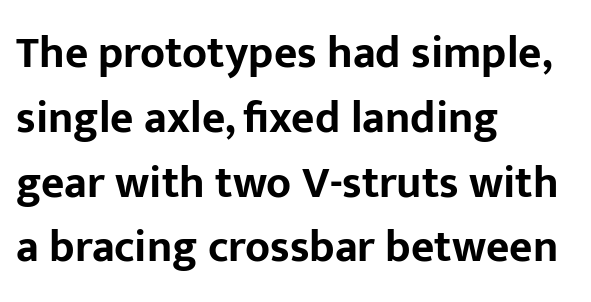
{"serif": "no", "italic": "no", "bold": "yes", "weight": "bold", "width": "normal", "stroke_contrast": "low", "x_height": "medium", "monospaced": "no", "underline": "no", "align": "left", "line_spacing": "normal", "line_spacing_ratio": 1.44, "letter_spacing": "normal", "letter_spacing_em": 0.0, "glyph_px": 45}
